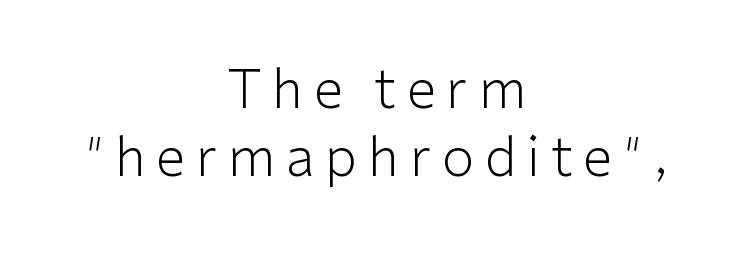
{"serif": "no", "italic": "no", "bold": "no", "weight": "light", "width": "normal", "stroke_contrast": "low", "x_height": "medium", "monospaced": "no", "underline": "no", "align": "center", "line_spacing": "normal", "line_spacing_ratio": 1.28, "letter_spacing": "wide", "letter_spacing_em": 0.2, "glyph_px": 53}
